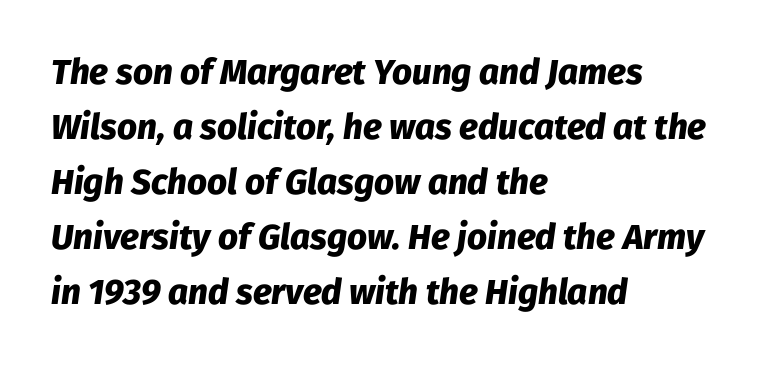
{"italic": "yes", "lean": "right", "slant_degrees": 8, "bold": "yes", "weight": "heavy", "width": "normal", "stroke_contrast": "low", "x_height": "medium", "monospaced": "no", "underline": "no", "align": "left", "line_spacing": "normal", "line_spacing_ratio": 1.57, "letter_spacing": "normal", "letter_spacing_em": 0.0, "glyph_px": 35}
